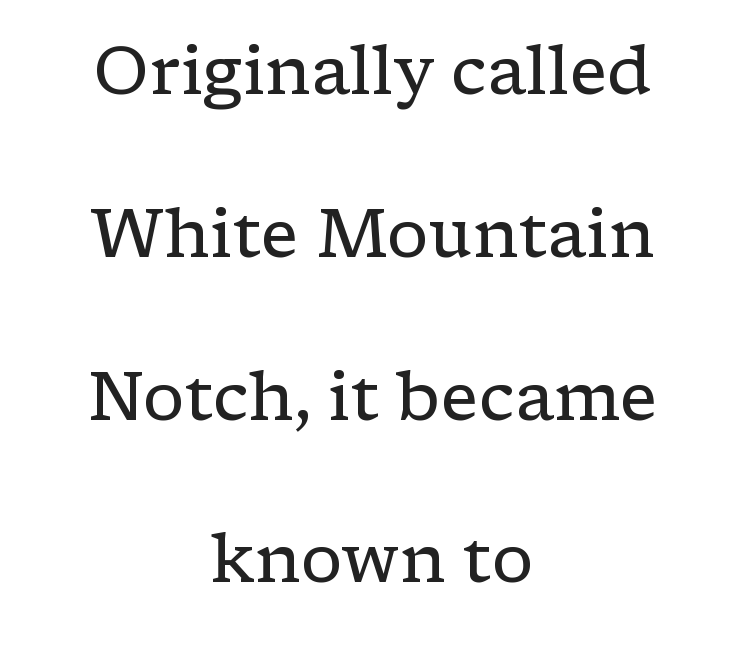
Q: Is the text bold? A: No.
Q: Is the text italic (slanted)? A: No, it is upright.
Q: Is the typeface a serif or a sans-serif typeface? A: Serif.
Q: Is the text underlined? A: No.
Q: How is the paragraph aligned? A: Centered.
Q: Is the spacing between letters normal or unusually wide? A: Normal.
Q: Is the spacing between lines tight, normal or loose? A: Loose.
Q: Width (condensed, normal, or wide)? A: Wide.
Q: Stroke contrast? A: Low.
Q: x-height? A: Medium.
Q: Monospaced? A: No.
